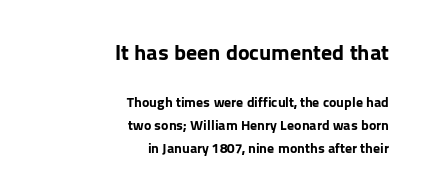
Q: Is the text bold? A: Yes.
Q: Is the text italic (slanted)? A: No, it is upright.
Q: Is the text underlined? A: No.
Q: How is the paragraph aligned? A: Right-aligned.
Q: Is the spacing between letters normal or unusually wide? A: Normal.
Q: Is the spacing between lines tight, normal or loose? A: Normal.
Q: Which block of text is set in a larger size, the first (top) or the second (bottom)? A: The first (top) one.
